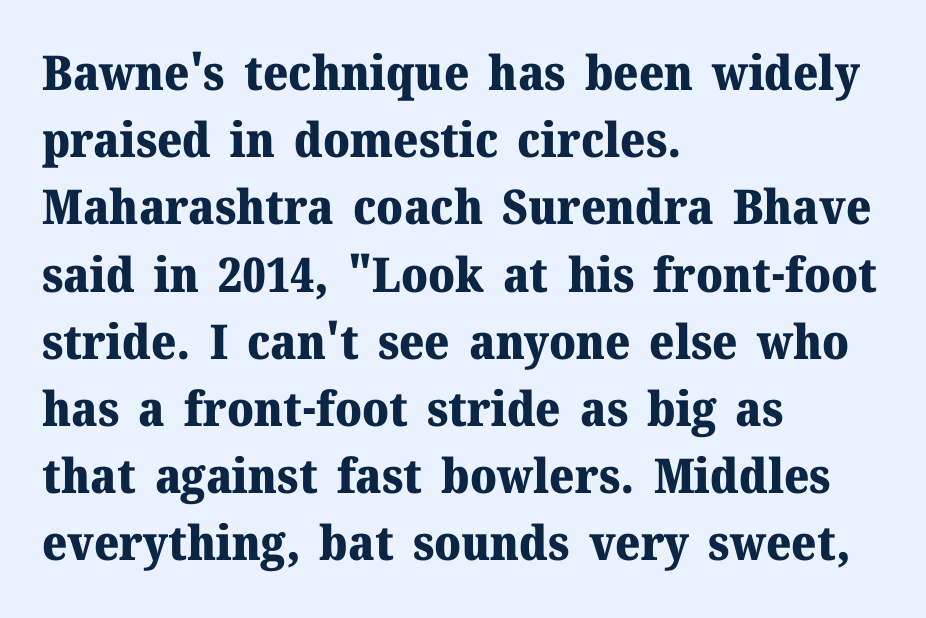
Q: Is the text bold? A: Yes.
Q: Is the text italic (slanted)? A: No, it is upright.
Q: Is the typeface a serif or a sans-serif typeface? A: Serif.
Q: Is the text underlined? A: No.
Q: How is the paragraph aligned? A: Left-aligned.
Q: Is the spacing between letters normal or unusually wide? A: Normal.
Q: Is the spacing between lines tight, normal or loose? A: Normal.
Q: Width (condensed, normal, or wide)? A: Normal.
Q: Stroke contrast? A: Medium.
Q: x-height? A: Medium.
Q: Monospaced? A: No.
